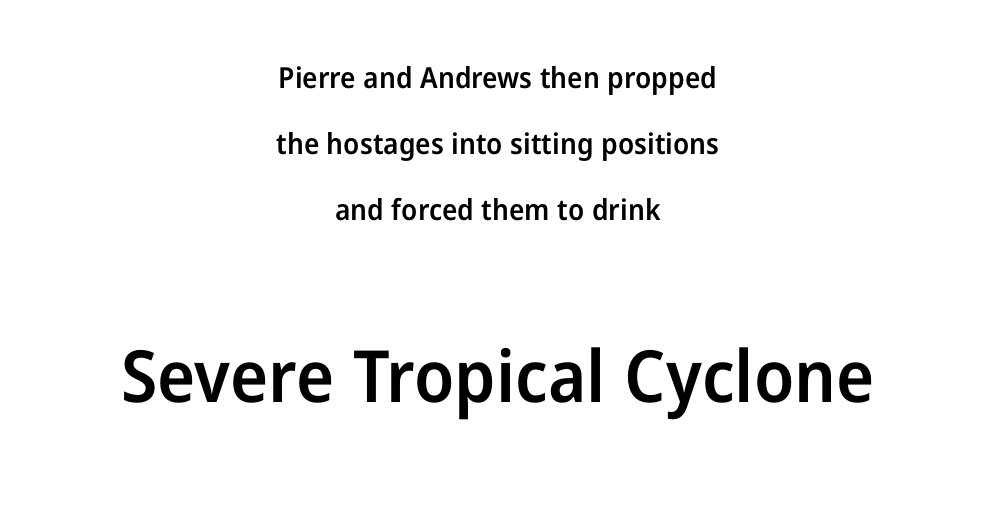
{"serif": "no", "italic": "no", "bold": "semi", "weight": "semibold", "width": "normal", "stroke_contrast": "low", "x_height": "medium", "monospaced": "no", "underline": "no", "align": "center", "line_spacing": "loose", "line_spacing_ratio": 2.27, "letter_spacing": "normal", "letter_spacing_em": 0.0, "larger_block": "second", "size_ratio": 2.48, "glyph_px": 72}
